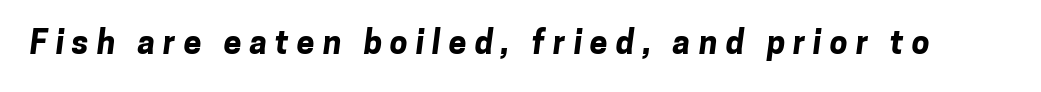
Q: Is the text bold? A: Yes.
Q: Is the typeface a serif or a sans-serif typeface? A: Sans-serif.
Q: Is the text underlined? A: No.
Q: Is the spacing between letters normal or unusually wide? A: Unusually wide.
Q: Width (condensed, normal, or wide)? A: Normal.
Q: Stroke contrast? A: Low.
Q: x-height? A: Medium.
Q: Monospaced? A: No.
